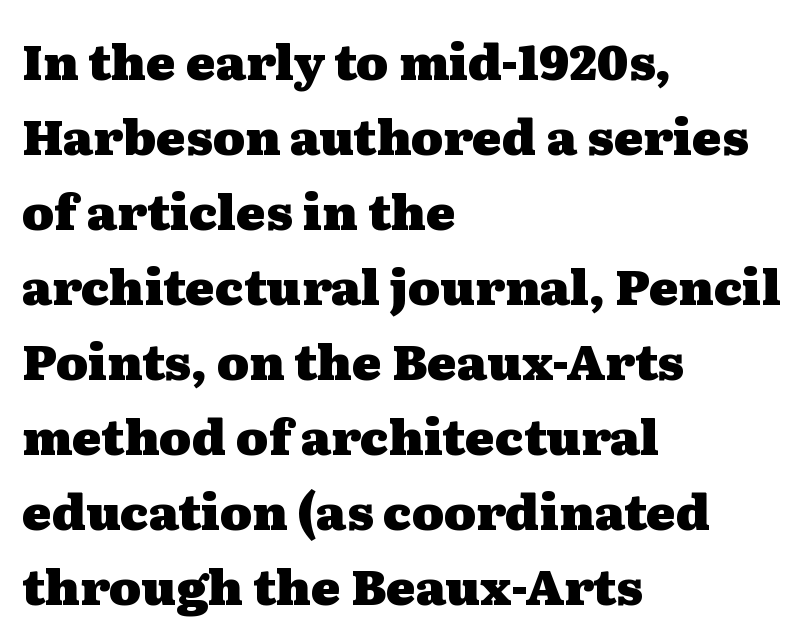
The image shows 49 px heavy, wide serif type, upright; set left-aligned, normal line spacing (1.53x), normal letter spacing, not underlined; medium stroke contrast and a medium x-height.
